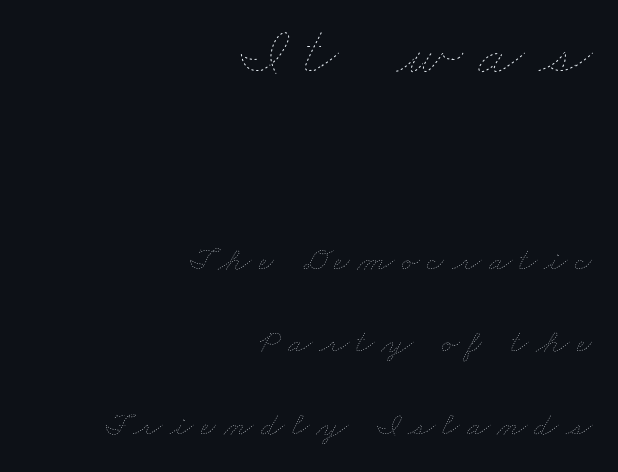
A student would call this right alignment; a typographer would say flush right, rag left. The letterforms sit at book weight or below. Anything drawn beneath the words? Only blank space. Each new line begins a long way beneath the previous one. Varying glyph widths throughout — classic text-font behaviour.
